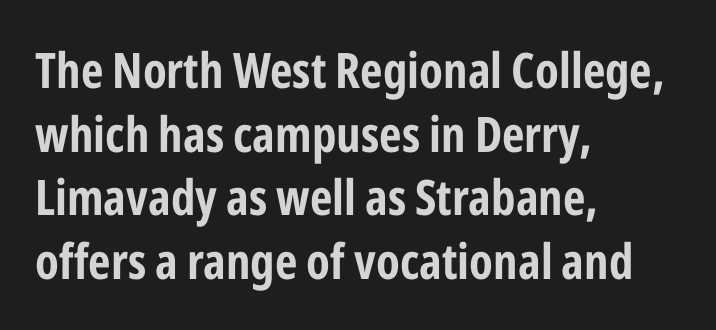
{"serif": "no", "italic": "no", "width": "condensed", "stroke_contrast": "low", "x_height": "medium", "monospaced": "no", "underline": "no", "align": "left", "line_spacing": "normal", "line_spacing_ratio": 1.3, "letter_spacing": "normal", "letter_spacing_em": 0.0, "glyph_px": 49}
